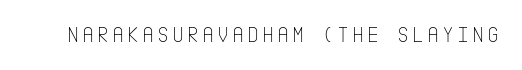
{"italic": "no", "bold": "no", "underline": "no", "glyph_px": 23}
